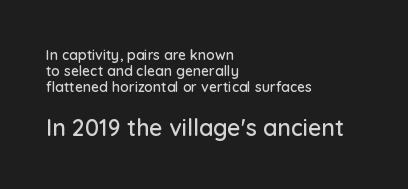
Q: Is the text italic (slanted)? A: No, it is upright.
Q: Is the text underlined? A: No.
Q: How is the paragraph aligned? A: Left-aligned.
Q: Is the spacing between letters normal or unusually wide? A: Normal.
Q: Which block of text is set in a larger size, the first (top) or the second (bottom)? A: The second (bottom) one.
